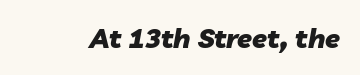
Q: Is the text bold? A: Yes.
Q: Is the text italic (slanted)? A: Yes, it leans right by about 10 degrees.
Q: Is the text underlined? A: No.
Q: Is the spacing between letters normal or unusually wide? A: Normal.
